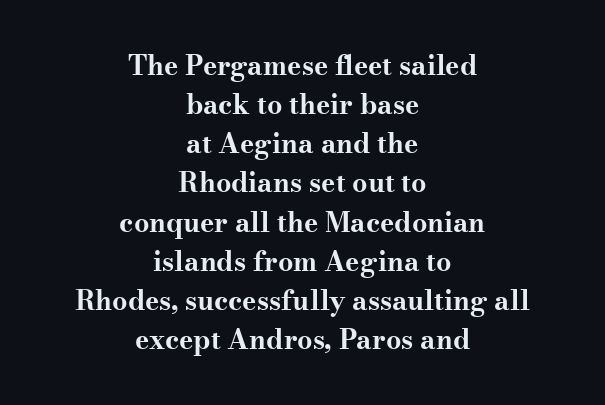
The image shows 27 px bold type, upright; set centered, normal line spacing (1.45x), normal letter spacing, not underlined.
